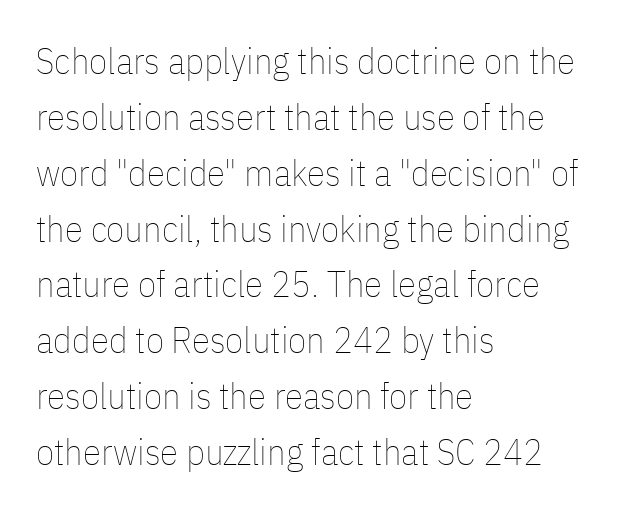
{"italic": "no", "bold": "no", "weight": "thin", "width": "condensed", "stroke_contrast": "low", "x_height": "medium", "monospaced": "no", "underline": "no", "align": "left", "line_spacing": "normal", "line_spacing_ratio": 1.51, "letter_spacing": "normal", "letter_spacing_em": 0.0, "glyph_px": 37}
